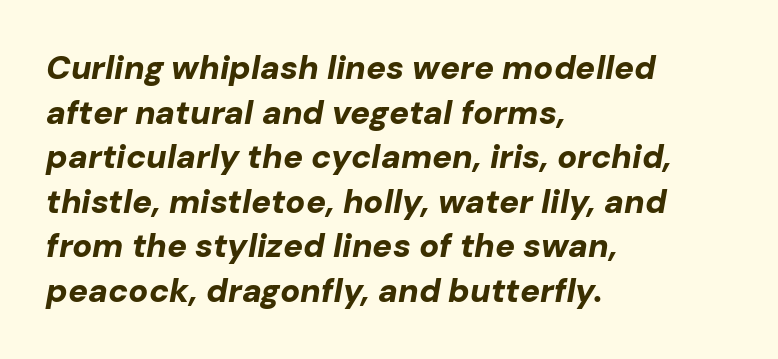
Yep, that's italic — everything's leaning. Regular leading. Typeset ragged right — the left edge is the straight one. Proportional: the letters do not fall into vertical columns. The space beneath each line is pristine and unruled.
